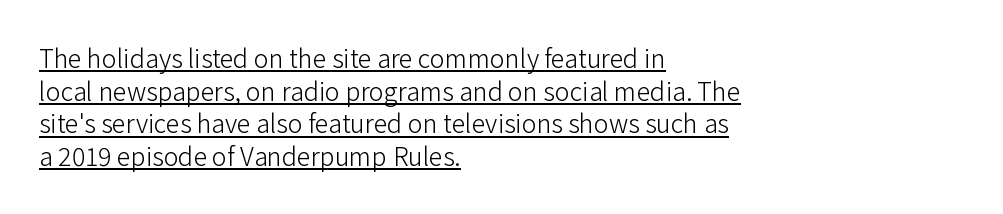
{"italic": "no", "bold": "no", "underline": "yes", "align": "left", "line_spacing": "normal", "line_spacing_ratio": 1.31, "letter_spacing": "normal", "letter_spacing_em": 0.0, "glyph_px": 25}
